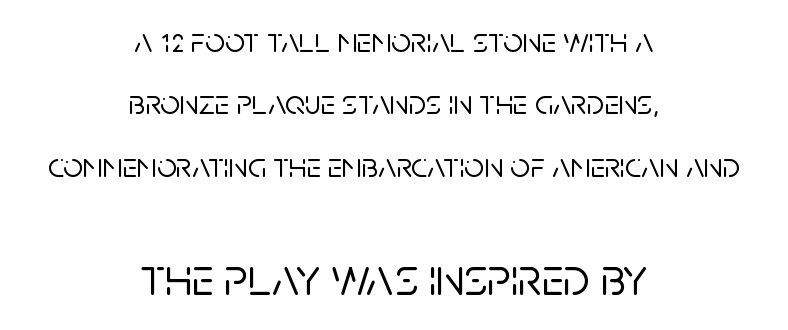
The image shows 53 px sans-serif type, upright; set centered, line spacing 1.78x, normal letter spacing, not underlined; the second (bottom) block is 1.51x larger; low stroke contrast and a large x-height.
